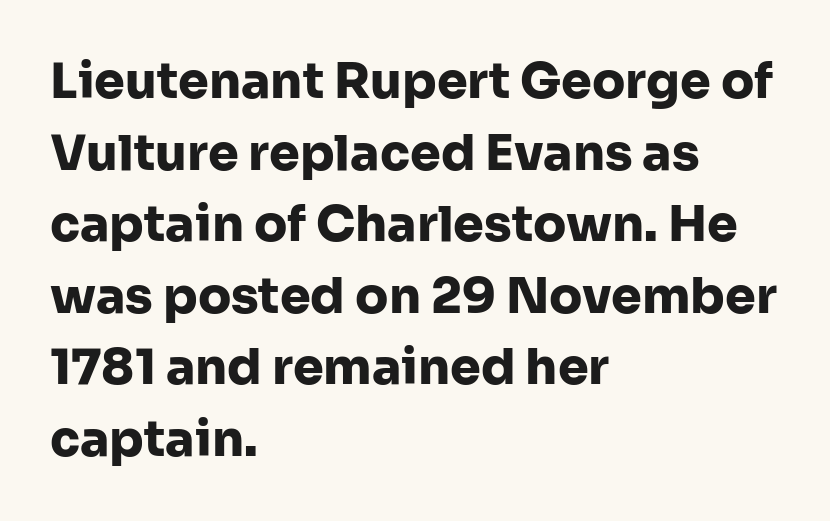
The image shows 49 px heavy sans-serif type, upright; set left-aligned, normal line spacing (1.46x), normal letter spacing, not underlined; low stroke contrast and a medium x-height.
